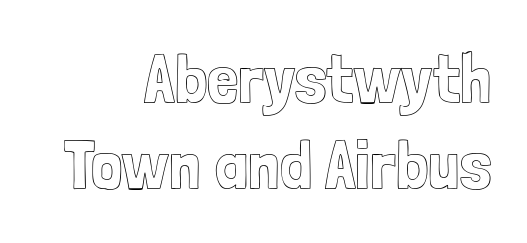
Q: Is the text italic (slanted)? A: No, it is upright.
Q: Is the text underlined? A: No.
Q: How is the paragraph aligned? A: Right-aligned.
Q: Is the spacing between letters normal or unusually wide? A: Normal.
Q: Width (condensed, normal, or wide)? A: Condensed.
Q: x-height? A: Medium.
Q: Monospaced? A: No.
